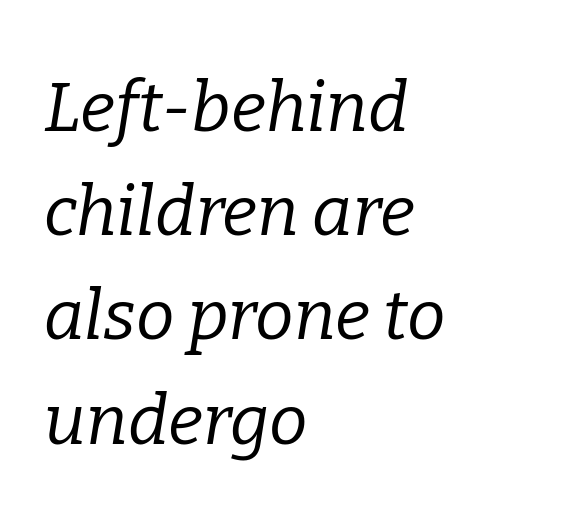
The image shows 69 px regular-weight serif type, italic (leaning right); set left-aligned, normal line spacing (1.51x), normal letter spacing, not underlined; low stroke contrast and a medium x-height.
